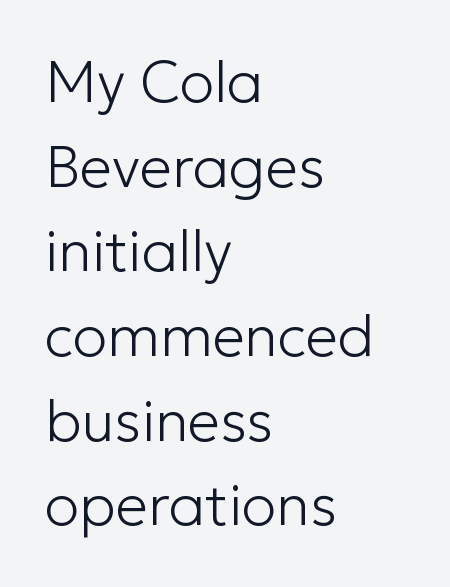
These lines stack with their left ends in a neat column. The line texture is even and compact thanks to regular tracking. You can tell from the bare stems that sans-serif type was used. The vertical gap from one line to the next is medium.
